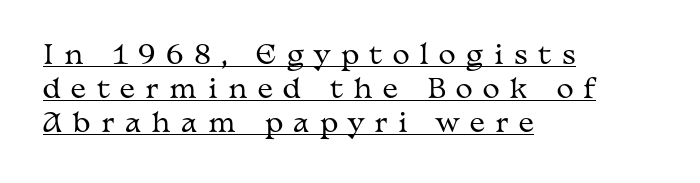
{"italic": "no", "bold": "no", "underline": "yes", "align": "left", "line_spacing": "normal", "line_spacing_ratio": 1.31, "letter_spacing": "wide", "letter_spacing_em": 0.4, "glyph_px": 26}
